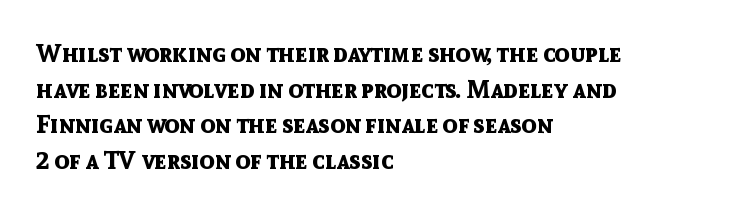
The image shows 25 px bold type, upright; set left-aligned, normal line spacing (1.43x), normal letter spacing, not underlined.
